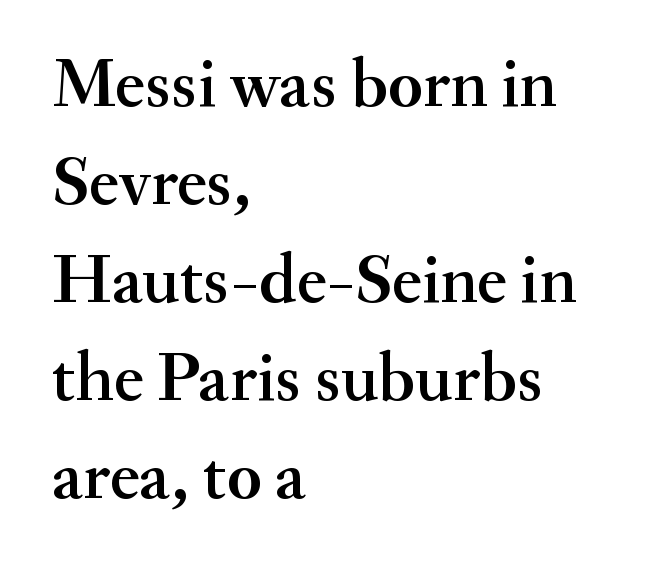
The image shows 71 px serif type, upright; set left-aligned, normal line spacing (1.38x), normal letter spacing, not underlined; medium stroke contrast and a small x-height.
